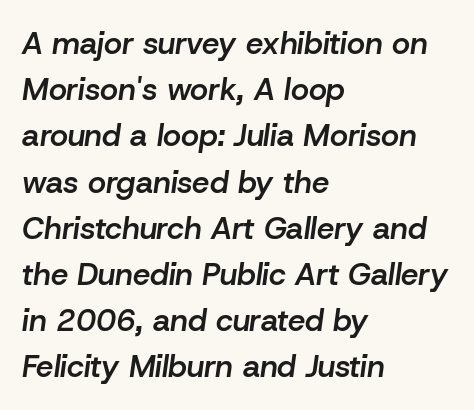
{"italic": "yes", "lean": "right", "slant_degrees": 8, "bold": "semi", "weight": "semibold", "width": "normal", "stroke_contrast": "low", "x_height": "medium", "monospaced": "no", "underline": "no", "align": "left", "line_spacing": "normal", "line_spacing_ratio": 1.49, "letter_spacing": "normal", "letter_spacing_em": 0.0, "glyph_px": 31}
